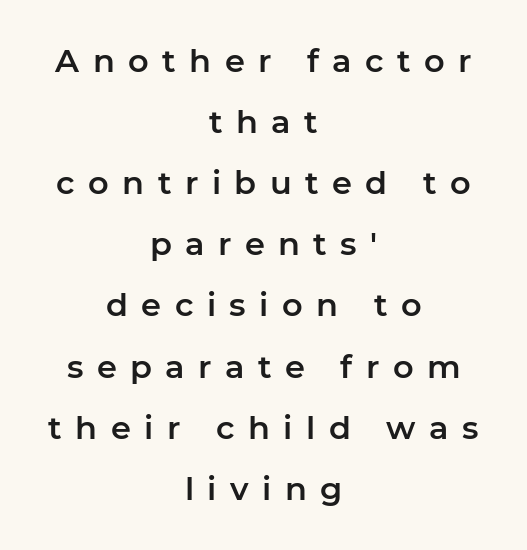
Regarding serifs, this sample does without them. Spacing verdict: proportional, widths tailored to each character. Someone cranked the tracking dial way up on this one. Regarding leading, the lines here are spaced well apart. In CSS terms this would be text-align: center. Lines of text with bare space underneath.
